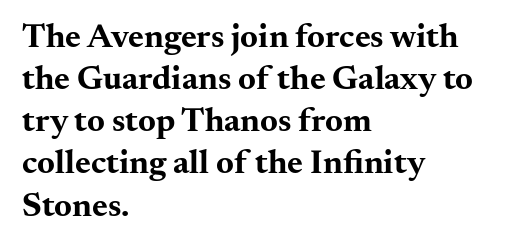
{"serif": "yes", "italic": "no", "bold": "yes", "weight": "bold", "width": "wide", "stroke_contrast": "medium", "x_height": "small", "monospaced": "no", "underline": "no", "align": "left", "line_spacing_ratio": 1.24, "letter_spacing": "normal", "letter_spacing_em": 0.0, "glyph_px": 34}
